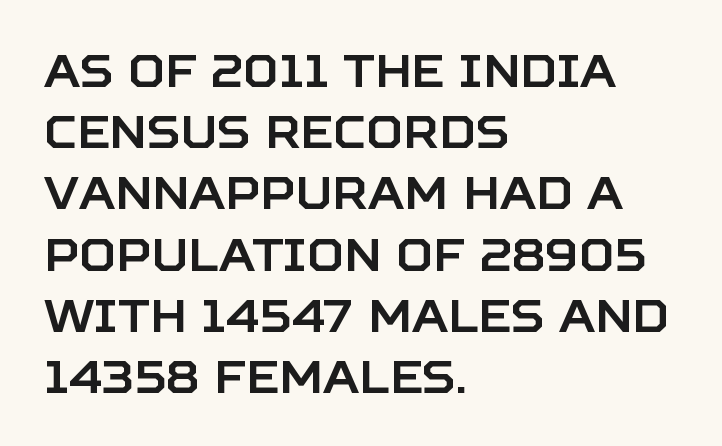
{"serif": "no", "italic": "no", "width": "normal", "stroke_contrast": "low", "x_height": "large", "monospaced": "no", "underline": "no", "align": "left", "line_spacing": "normal", "line_spacing_ratio": 1.36, "letter_spacing": "normal", "letter_spacing_em": 0.0, "glyph_px": 45}
